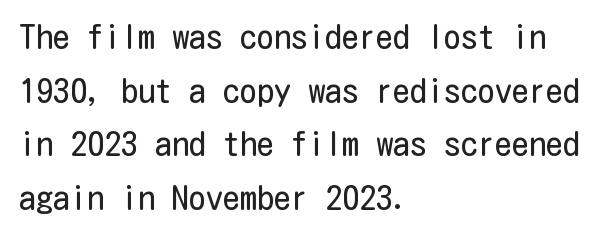
Q: Is the text bold? A: No.
Q: Is the text italic (slanted)? A: No, it is upright.
Q: Is the typeface a serif or a sans-serif typeface? A: Sans-serif.
Q: Is the text underlined? A: No.
Q: How is the paragraph aligned? A: Left-aligned.
Q: Is the spacing between letters normal or unusually wide? A: Normal.
Q: Is the spacing between lines tight, normal or loose? A: Normal.
Q: Width (condensed, normal, or wide)? A: Condensed.
Q: Stroke contrast? A: Low.
Q: x-height? A: Medium.
